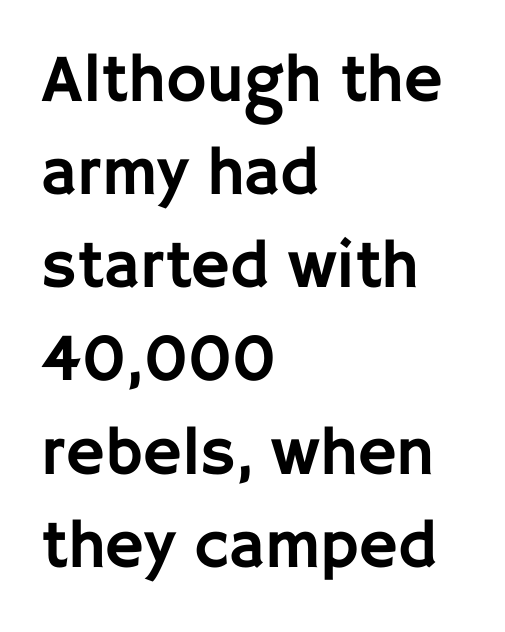
{"serif": "no", "italic": "no", "width": "normal", "stroke_contrast": "low", "x_height": "large", "monospaced": "no", "underline": "no", "align": "left", "line_spacing": "normal", "line_spacing_ratio": 1.37, "letter_spacing": "normal", "letter_spacing_em": 0.0, "glyph_px": 68}
